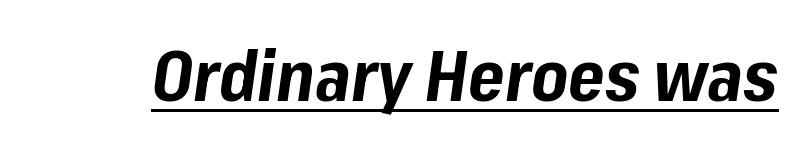
Q: Is the text bold? A: Yes.
Q: Is the text italic (slanted)? A: Yes, it leans right by about 8 degrees.
Q: Is the text underlined? A: Yes.
Q: Is the spacing between letters normal or unusually wide? A: Normal.
Q: Width (condensed, normal, or wide)? A: Normal.
Q: Stroke contrast? A: Low.
Q: x-height? A: Medium.
Q: Monospaced? A: No.
